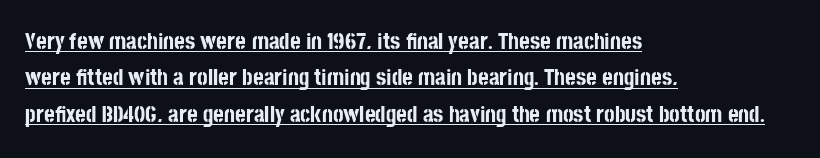
The image shows 23 px bold type, upright; set left-aligned, normal line spacing (1.58x), normal letter spacing, underlined.
